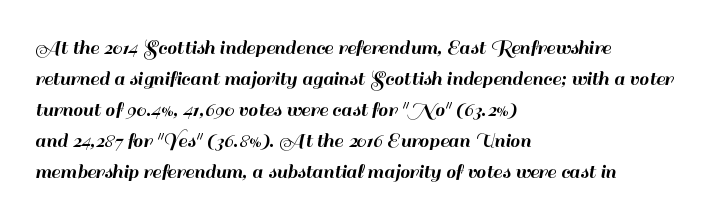
The text block is weighted toward the left margin, trailing off unevenly rightward. Each row of text sits above clean, open space. Leading matches the norm, producing a regular column. Nobody touched the tracking dial on this one.
